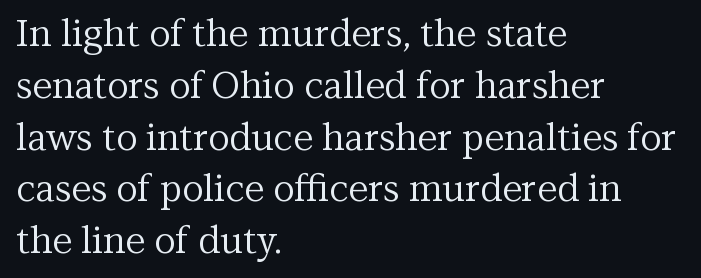
Q: Is the text bold? A: No.
Q: Is the text italic (slanted)? A: No, it is upright.
Q: Is the typeface a serif or a sans-serif typeface? A: Serif.
Q: Is the text underlined? A: No.
Q: How is the paragraph aligned? A: Left-aligned.
Q: Is the spacing between letters normal or unusually wide? A: Normal.
Q: Is the spacing between lines tight, normal or loose? A: Normal.
Q: Width (condensed, normal, or wide)? A: Normal.
Q: Stroke contrast? A: Medium.
Q: x-height? A: Medium.
Q: Monospaced? A: No.
